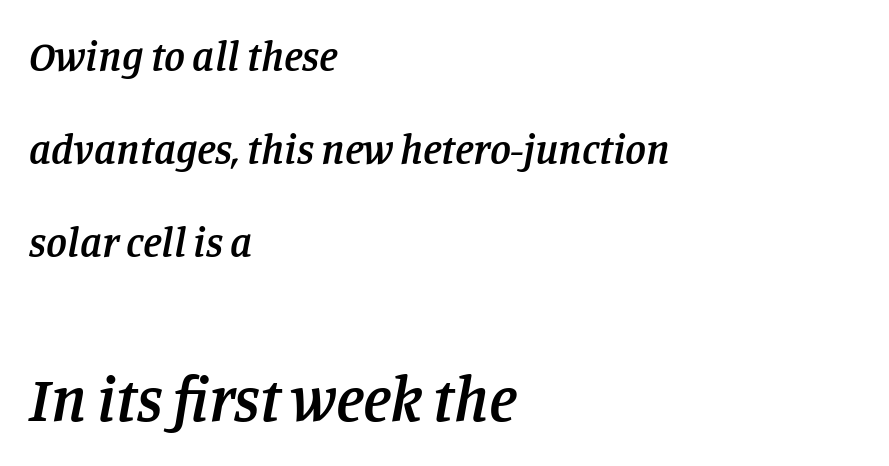
Q: Is the text bold? A: Semi-bold.
Q: Is the text italic (slanted)? A: Yes, it leans right by about 11 degrees.
Q: Is the typeface a serif or a sans-serif typeface? A: Serif.
Q: Is the text underlined? A: No.
Q: How is the paragraph aligned? A: Left-aligned.
Q: Is the spacing between letters normal or unusually wide? A: Normal.
Q: Is the spacing between lines tight, normal or loose? A: Loose.
Q: Which block of text is set in a larger size, the first (top) or the second (bottom)? A: The second (bottom) one.
Q: Width (condensed, normal, or wide)? A: Normal.
Q: Stroke contrast? A: Low.
Q: x-height? A: Large.
Q: Monospaced? A: No.
